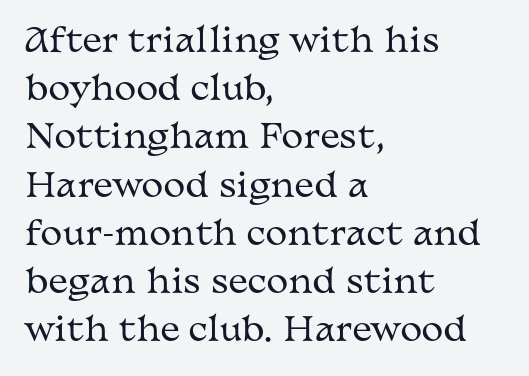
{"serif": "yes", "italic": "no", "bold": "no", "weight": "regular", "width": "wide", "stroke_contrast": "medium", "x_height": "medium", "monospaced": "no", "underline": "no", "align": "left", "line_spacing": "normal", "line_spacing_ratio": 1.46, "letter_spacing": "normal", "letter_spacing_em": 0.0, "glyph_px": 33}
